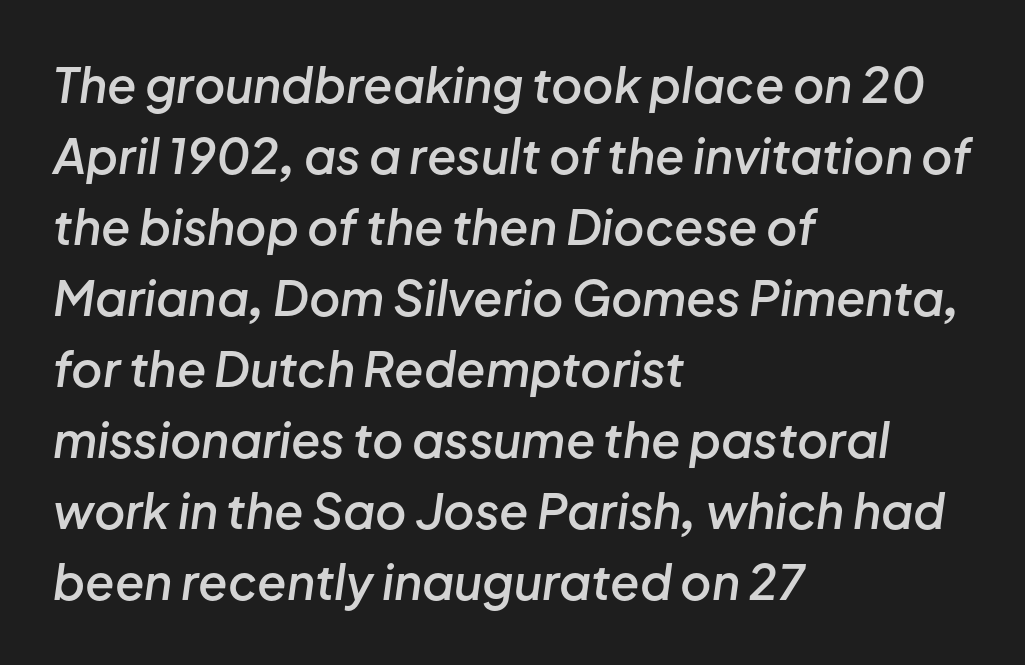
Does the lettering tilt? It does — this is italic. Short and long lines alike share a common starting point at left. Observe the ordinary spacing: letters are neighbours, not strangers. In terms of leading, this rendering sits right in the middle.
